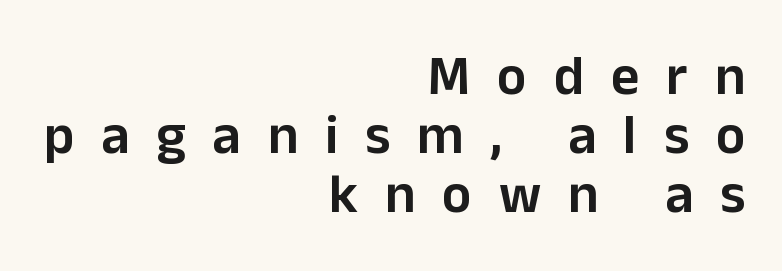
The image shows 55 px semibold sans-serif type, upright; set right-aligned, tight line spacing (1.07x), unusually wide letter spacing (+0.49 em), not underlined; low stroke contrast and a medium x-height.
